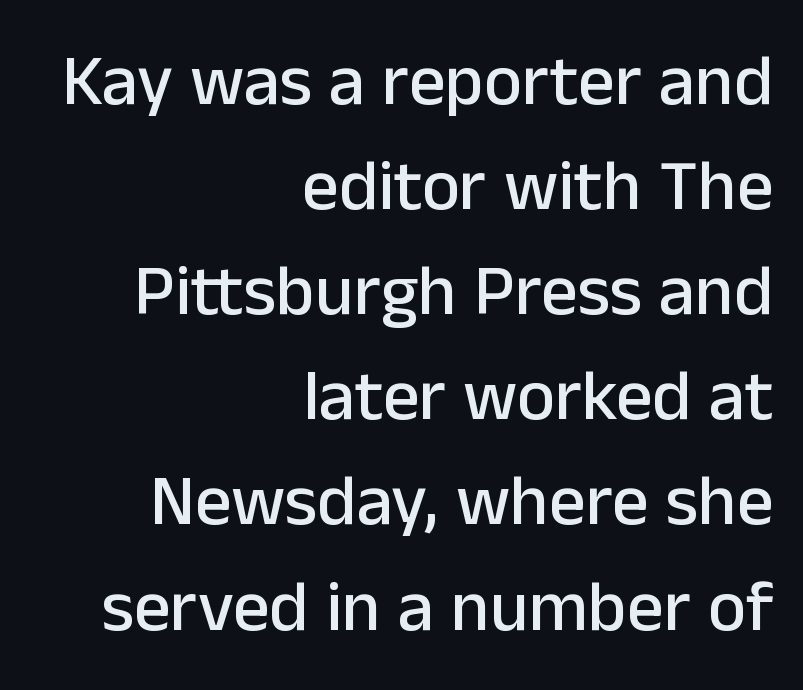
Q: Is the text italic (slanted)? A: No, it is upright.
Q: Is the typeface a serif or a sans-serif typeface? A: Sans-serif.
Q: Is the text underlined? A: No.
Q: How is the paragraph aligned? A: Right-aligned.
Q: Is the spacing between letters normal or unusually wide? A: Normal.
Q: Is the spacing between lines tight, normal or loose? A: Normal.
Q: Width (condensed, normal, or wide)? A: Normal.
Q: Stroke contrast? A: Low.
Q: x-height? A: Medium.
Q: Monospaced? A: No.
